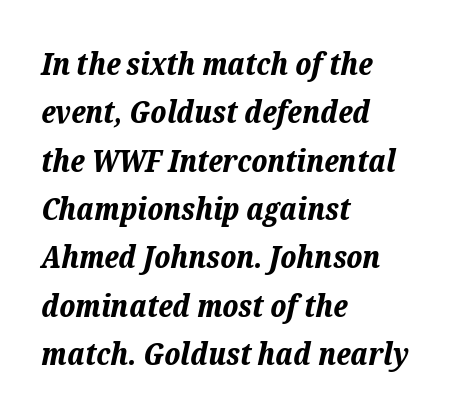
The image shows 31 px bold type, italic (leaning right); set left-aligned, normal line spacing (1.56x), normal letter spacing, not underlined; low stroke contrast and a medium x-height.
